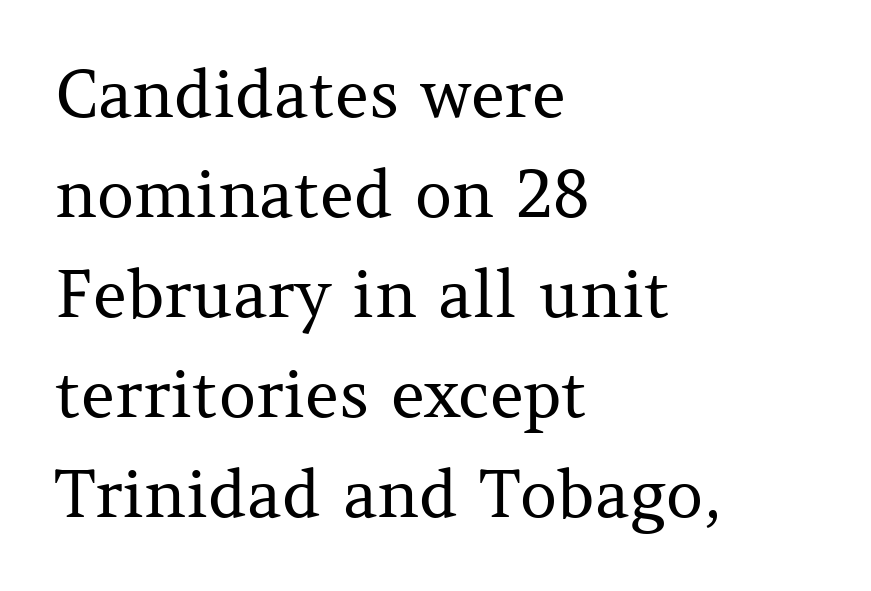
In terms of posture, this sample is upright. The rendering shows small feet on the letterforms — a serif design. No extra ink here — the face is not bold. Leading: standard.
